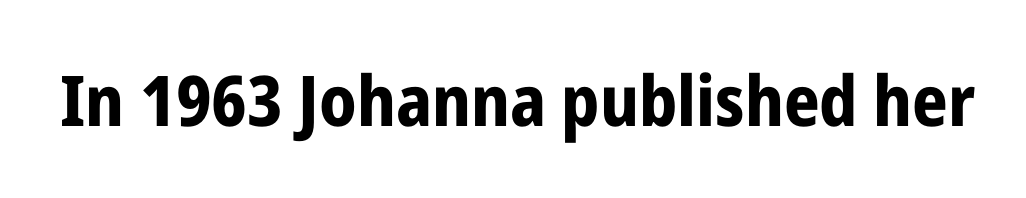
The image shows 70 px bold, condensed sans-serif type, upright; set normal letter spacing, not underlined; low stroke contrast and a medium x-height.
